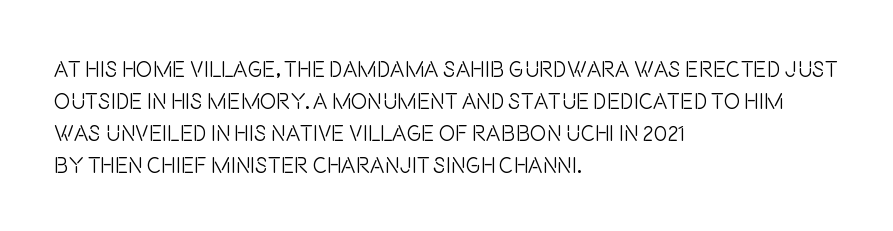
This sample uses an upright cut, with every glyph sitting square on the baseline. Check the space under the baseline: it is left empty. These lines are set flush left with a ragged right edge. Weight: not bold — regular or lighter.
